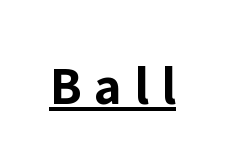
{"serif": "no", "italic": "no", "bold": "yes", "weight": "bold", "width": "normal", "stroke_contrast": "low", "x_height": "medium", "monospaced": "no", "underline": "yes", "letter_spacing": "wide", "letter_spacing_em": 0.22, "glyph_px": 55}
